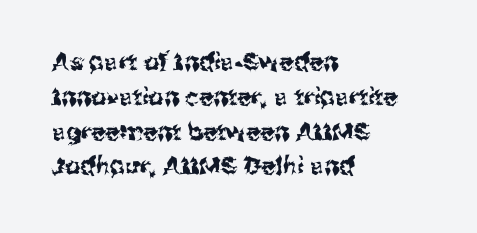
Q: Is the text italic (slanted)? A: No, it is upright.
Q: Is the text underlined? A: No.
Q: How is the paragraph aligned? A: Left-aligned.
Q: Is the spacing between letters normal or unusually wide? A: Normal.
Q: Is the spacing between lines tight, normal or loose? A: Normal.
